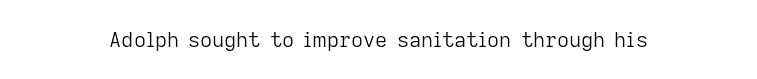
The passage shown is not underscored anywhere. The font's upright variant was chosen for this text. Stems here are at most as thick as an everyday book face. Observe the ordinary spacing: letters are neighbours, not strangers.
